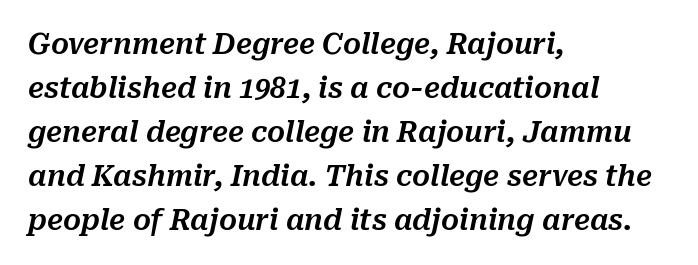
The image shows 28 px text type, italic (leaning right); set left-aligned, normal line spacing (1.57x), normal letter spacing, not underlined; medium stroke contrast and a medium x-height.
